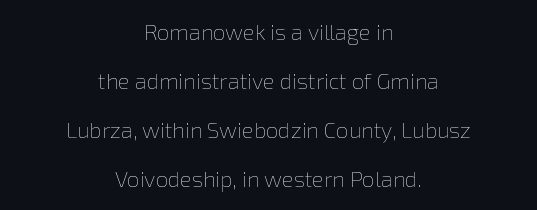
Line spacing here is loose. On a weight scale, this lands at 450 or below. The baseline area is clear. Nope, not italic — everything's standing straight. The tracking reads as untouched default to a designer's eye. Where is the straight margin? There isn't one; the lines are centered.
